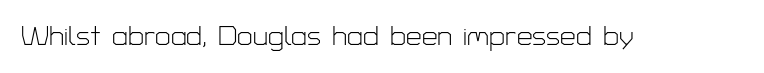
{"serif": "no", "italic": "no", "bold": "no", "weight": "light", "width": "normal", "stroke_contrast": "low", "x_height": "medium", "monospaced": "no", "underline": "no", "letter_spacing": "normal", "letter_spacing_em": 0.0, "glyph_px": 28}
